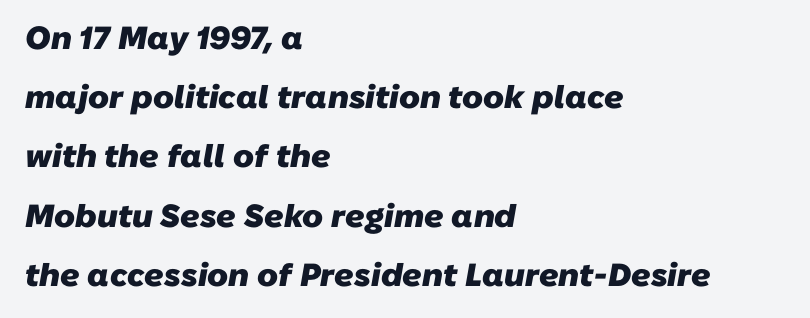
{"serif": "no", "bold": "yes", "weight": "heavy", "width": "normal", "stroke_contrast": "low", "x_height": "medium", "monospaced": "no", "underline": "no", "align": "left", "line_spacing_ratio": 1.85, "letter_spacing": "normal", "letter_spacing_em": 0.0, "glyph_px": 32}
